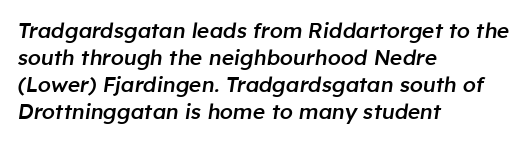
{"italic": "yes", "lean": "right", "slant_degrees": 8, "bold": "semi", "underline": "no", "align": "left", "line_spacing": "normal", "line_spacing_ratio": 1.29, "letter_spacing": "normal", "letter_spacing_em": 0.0, "glyph_px": 21}
